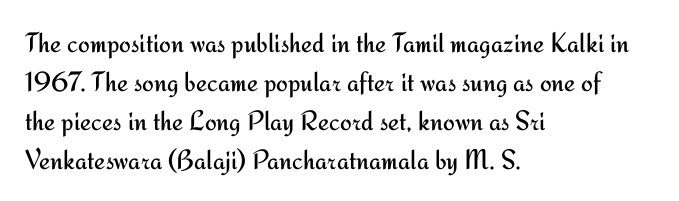
{"serif": "no", "italic": "no", "bold": "no", "weight": "regular", "width": "normal", "stroke_contrast": "medium", "x_height": "small", "monospaced": "no", "underline": "no", "align": "left", "line_spacing": "normal", "line_spacing_ratio": 1.39, "letter_spacing": "normal", "letter_spacing_em": 0.0, "glyph_px": 28}
